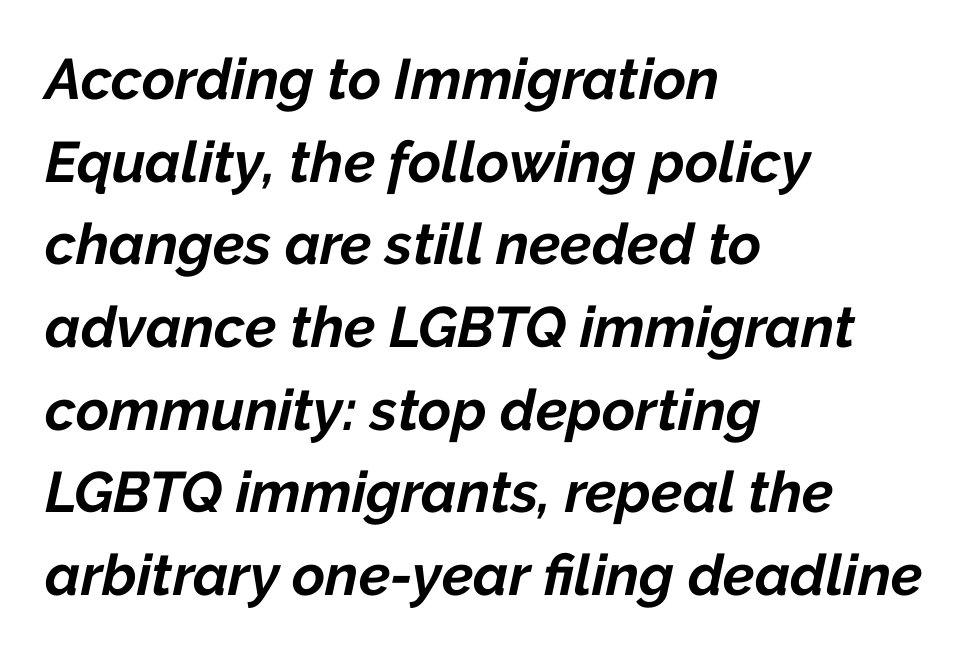
{"italic": "yes", "lean": "right", "slant_degrees": 12, "bold": "yes", "weight": "bold", "width": "normal", "stroke_contrast": "low", "x_height": "medium", "monospaced": "no", "underline": "no", "align": "left", "line_spacing": "normal", "line_spacing_ratio": 1.45, "letter_spacing": "normal", "letter_spacing_em": 0.0, "glyph_px": 57}
